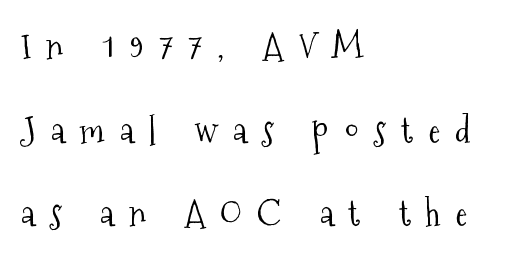
The letters stand upright; this is a roman face. Check where the strokes stop: tiny serifs finish them off. The rendering uses natural spacing where letterforms have individual widths. The text block is weighted toward the left margin, trailing off unevenly rightward. Ink coverage per letter is moderate at most. The letters are spread apart with noticeably loose tracking.
